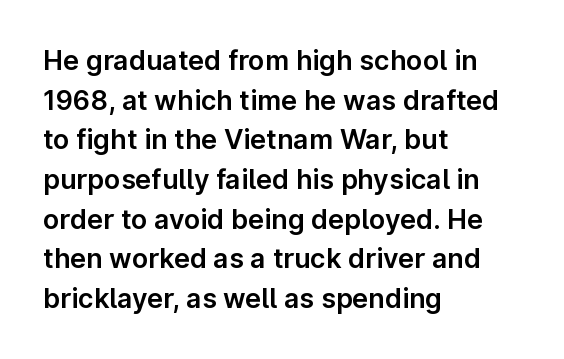
The image shows 27 px text type, upright; set left-aligned, normal line spacing (1.47x), normal letter spacing, not underlined.
